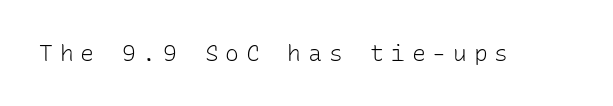
Q: Is the text bold? A: No.
Q: Is the text italic (slanted)? A: No, it is upright.
Q: Is the text underlined? A: No.
Q: Is the spacing between letters normal or unusually wide? A: Unusually wide.
